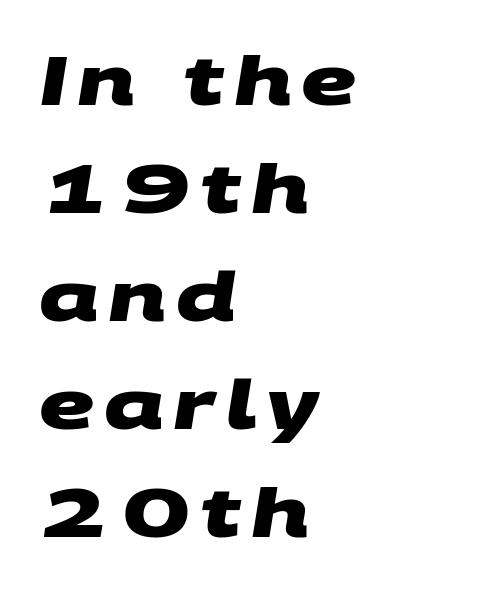
These lines are set flush left with a ragged right edge. Any mark beneath the type? The region is blank. The typeface chosen for these lines omits serifs. The passage shown is typed in a proportional face where columns would drift.
